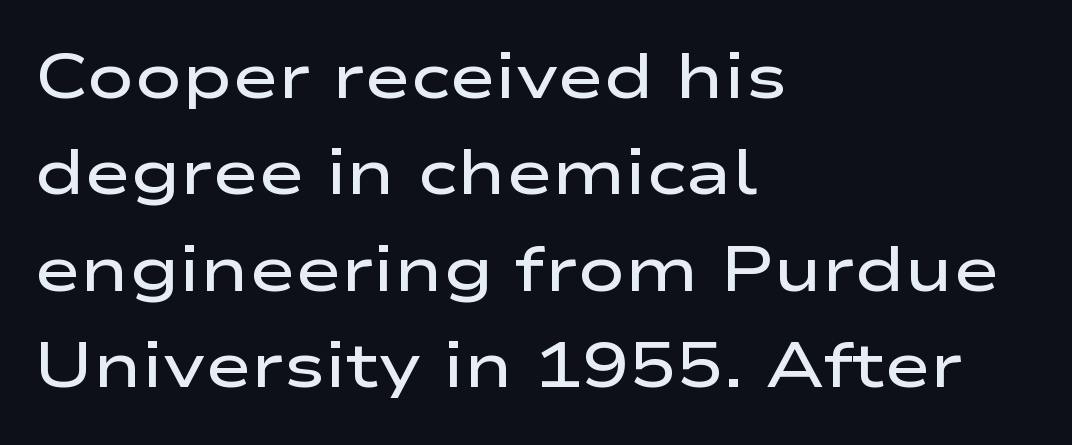
{"serif": "no", "italic": "no", "bold": "semi", "weight": "semibold", "width": "wide", "stroke_contrast": "low", "x_height": "medium", "monospaced": "no", "underline": "no", "align": "left", "line_spacing": "normal", "line_spacing_ratio": 1.53, "letter_spacing": "normal", "letter_spacing_em": 0.0, "glyph_px": 63}
